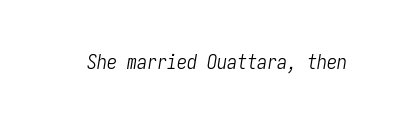
The image shows 20 px text type, italic (leaning right); set normal letter spacing, not underlined.
